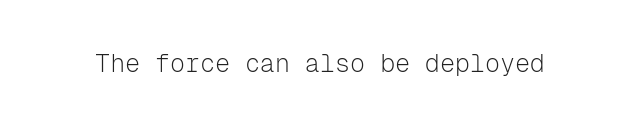
Q: Is the text bold? A: No.
Q: Is the text italic (slanted)? A: No, it is upright.
Q: Is the text underlined? A: No.
Q: Is the spacing between letters normal or unusually wide? A: Normal.
